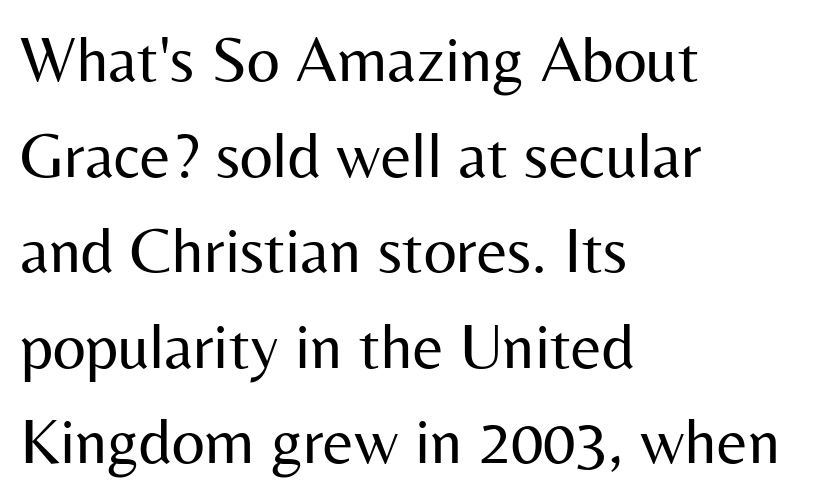
Q: Is the text bold? A: No.
Q: Is the text italic (slanted)? A: No, it is upright.
Q: Is the typeface a serif or a sans-serif typeface? A: Sans-serif.
Q: Is the text underlined? A: No.
Q: How is the paragraph aligned? A: Left-aligned.
Q: Is the spacing between letters normal or unusually wide? A: Normal.
Q: Is the spacing between lines tight, normal or loose? A: Normal.
Q: Width (condensed, normal, or wide)? A: Normal.
Q: Stroke contrast? A: Medium.
Q: x-height? A: Medium.
Q: Monospaced? A: No.
